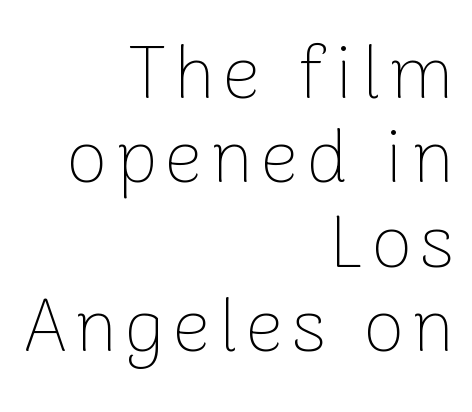
The image shows 74 px thin sans-serif type, upright; set right-aligned, tight line spacing (1.14x), not underlined; low stroke contrast and a medium x-height.
